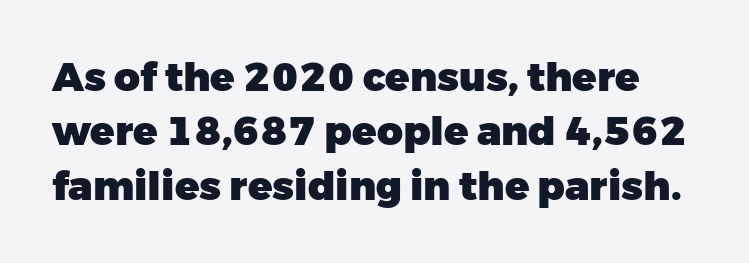
{"serif": "no", "italic": "no", "bold": "yes", "weight": "heavy", "width": "normal", "stroke_contrast": "low", "x_height": "medium", "monospaced": "no", "underline": "no", "line_spacing": "normal", "line_spacing_ratio": 1.36, "letter_spacing": "normal", "letter_spacing_em": 0.0, "glyph_px": 40}
